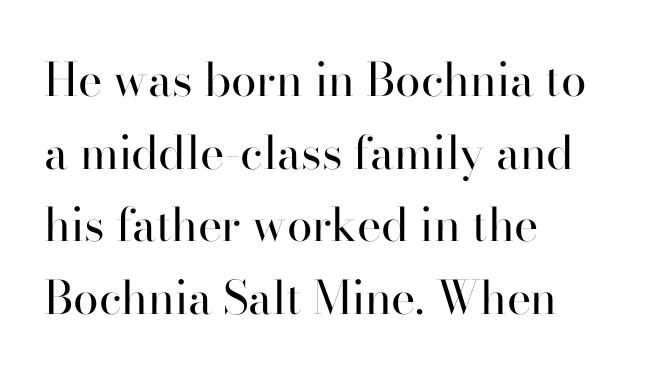
Q: Is the text bold? A: No.
Q: Is the text italic (slanted)? A: No, it is upright.
Q: Is the typeface a serif or a sans-serif typeface? A: Serif.
Q: Is the text underlined? A: No.
Q: How is the paragraph aligned? A: Left-aligned.
Q: Is the spacing between letters normal or unusually wide? A: Normal.
Q: Is the spacing between lines tight, normal or loose? A: Normal.
Q: Width (condensed, normal, or wide)? A: Normal.
Q: Stroke contrast? A: High.
Q: x-height? A: Small.
Q: Monospaced? A: No.
